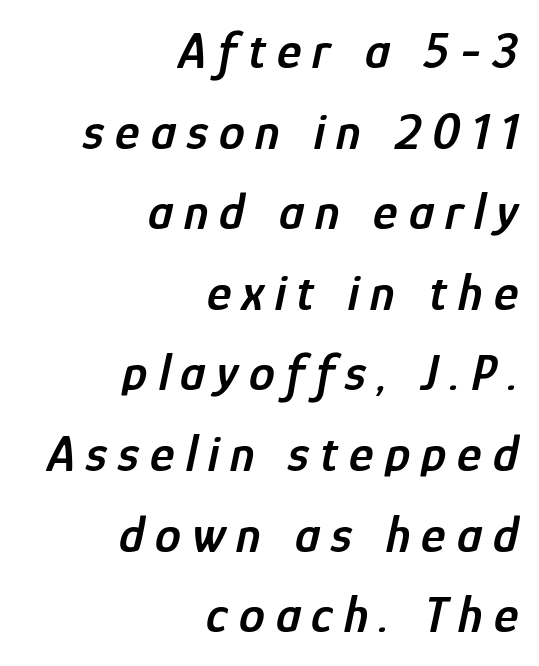
The image shows 52 px semibold, condensed type, italic (leaning right); set right-aligned, normal line spacing (1.55x), unusually wide letter spacing (+0.21 em), not underlined; low stroke contrast and a medium x-height.
